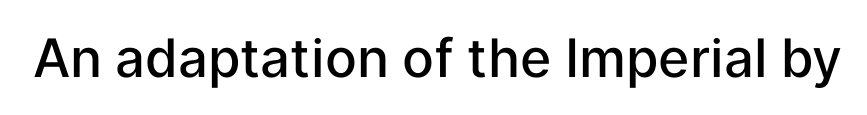
Nope, no serifs anywhere on these letters. Students, note that the glyphs here touch the page at normal intervals. The specimen reads as upright at a glance. Do the characters align in a grid? No, the font is proportional. Underline: absent.
